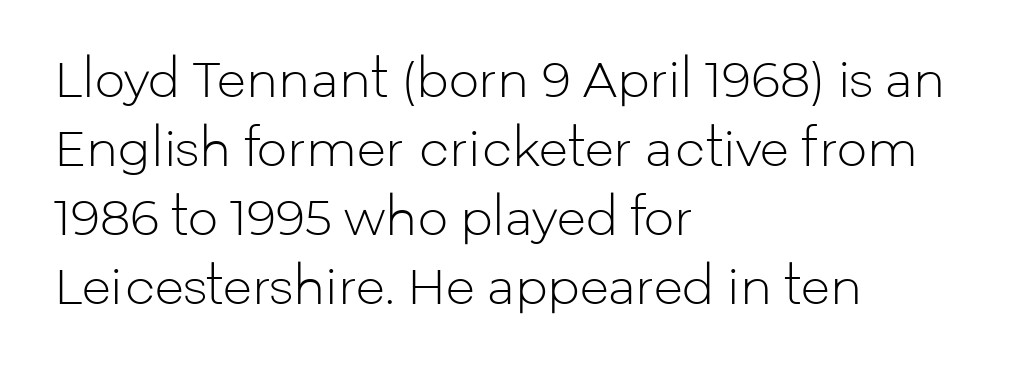
{"serif": "no", "italic": "no", "bold": "no", "weight": "light", "width": "normal", "stroke_contrast": "low", "x_height": "medium", "monospaced": "no", "underline": "no", "align": "left", "line_spacing": "normal", "line_spacing_ratio": 1.44, "letter_spacing": "normal", "letter_spacing_em": 0.0, "glyph_px": 48}
